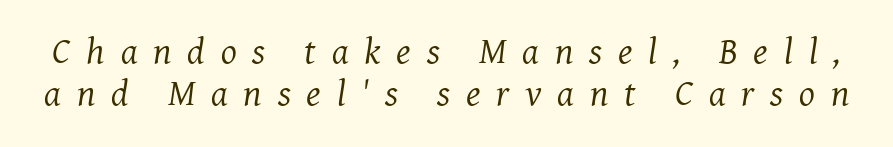
Q: Is the text bold? A: No.
Q: Is the text italic (slanted)? A: Yes, it leans right by about 8 degrees.
Q: Is the typeface a serif or a sans-serif typeface? A: Serif.
Q: Is the text underlined? A: No.
Q: Is the spacing between letters normal or unusually wide? A: Unusually wide.
Q: Is the spacing between lines tight, normal or loose? A: Tight.
Q: Width (condensed, normal, or wide)? A: Normal.
Q: Stroke contrast? A: Medium.
Q: x-height? A: Medium.
Q: Monospaced? A: No.
